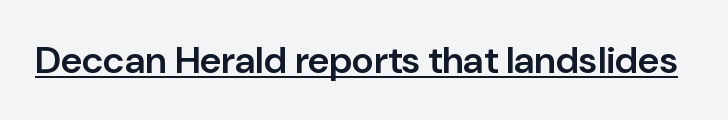
{"serif": "no", "italic": "no", "bold": "semi", "weight": "semibold", "width": "normal", "stroke_contrast": "low", "x_height": "medium", "monospaced": "no", "underline": "yes", "letter_spacing": "normal", "letter_spacing_em": 0.0, "glyph_px": 38}
